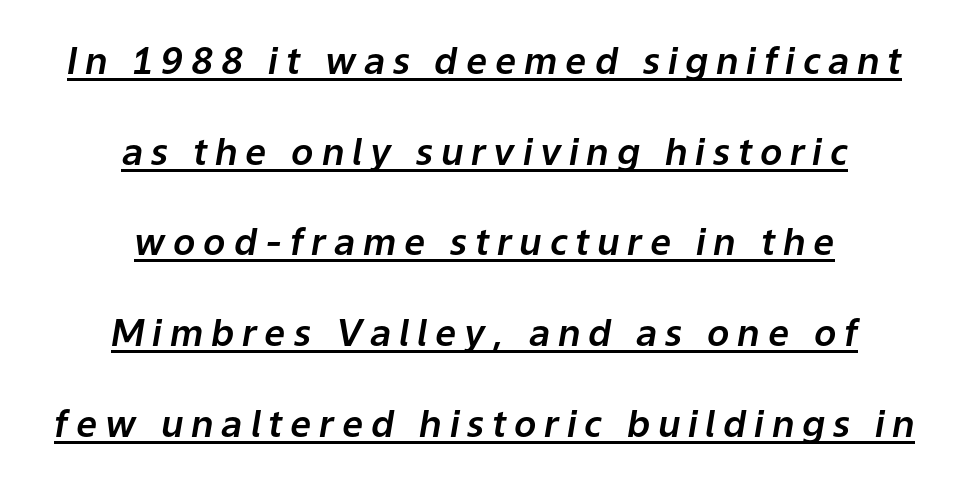
The image shows 37 px text type, italic (leaning right); set centered, loose line spacing (2.45x), unusually wide letter spacing (+0.21 em), underlined; low stroke contrast and a medium x-height.
